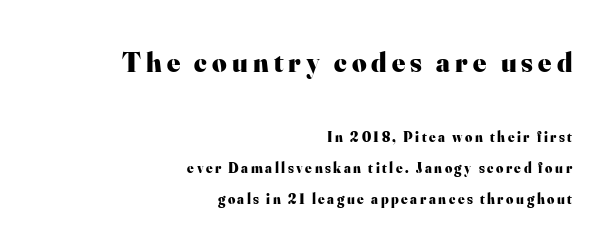
The space directly below the letters is spotless. Posture: upright roman. The earlier block is typeset at a bigger size than the later block. The rendering uses natural spacing where letterforms have individual widths.
